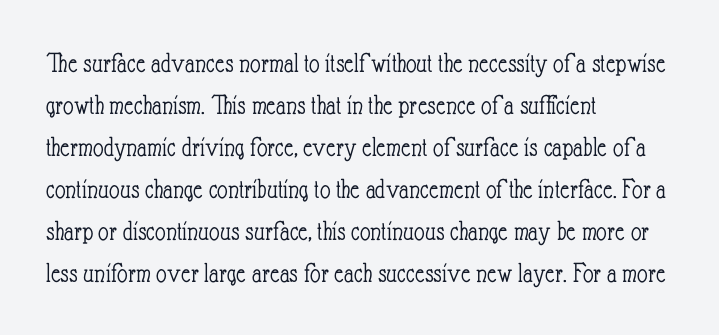
The image shows 29 px light, condensed type, upright; set left-aligned, normal line spacing (1.45x), normal letter spacing, not underlined; low stroke contrast and a small x-height.
